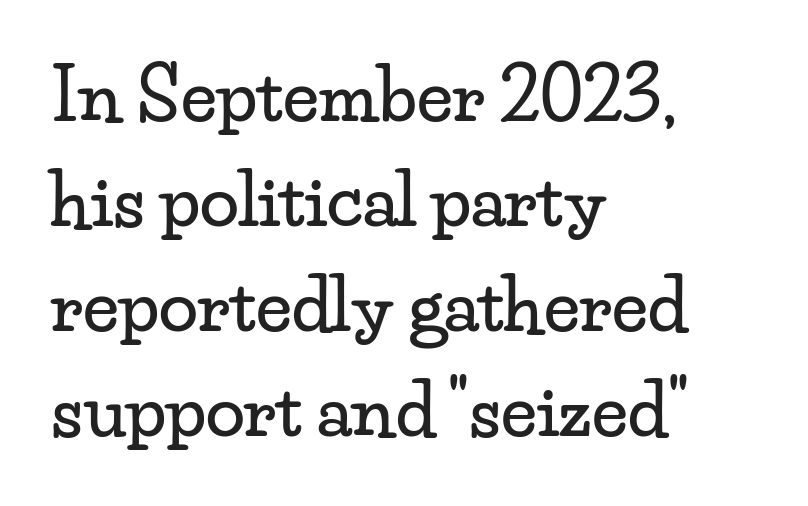
The foot of each line stays bare and open. A student would call this left alignment; a typographer would say flush left, rag right. Horizontal bands of white between lines are of average thickness. This is the regular roman posture of the typeface. I'd call this a serif setting — the letters wear small feet.
